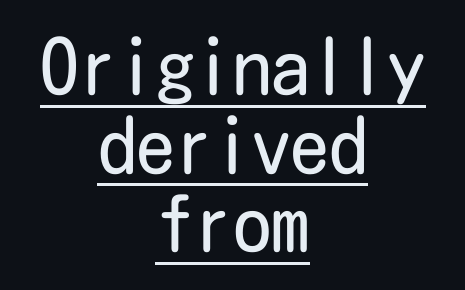
The image shows 77 px regular-weight, condensed sans-serif type, upright; set centered, tight line spacing (1.02x), normal letter spacing, underlined; low stroke contrast and a medium x-height.
